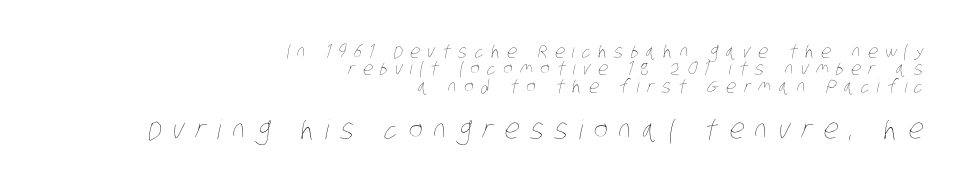
The image shows 27 px text type; set right-aligned, tight line spacing (0.97x), unusually wide letter spacing (+0.41 em), not underlined; the second (bottom) block is 1.5x larger.
